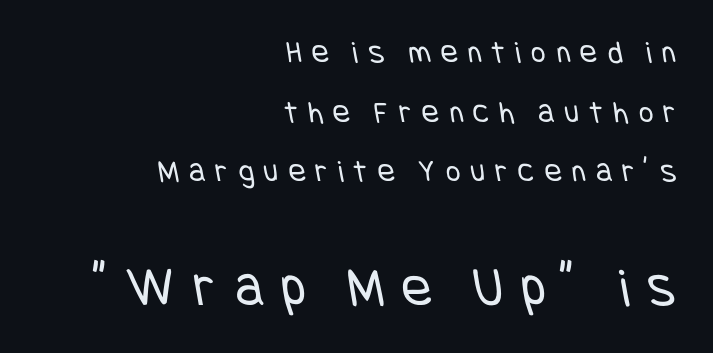
The image shows 56 px regular-weight, condensed sans-serif type; set right-aligned, line spacing 1.86x, unusually wide letter spacing (+0.32 em), not underlined; the second (bottom) block is 1.75x larger; low stroke contrast and a large x-height.
